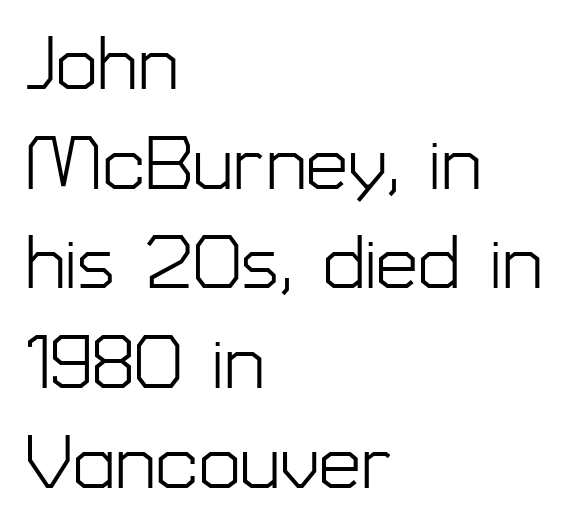
The image shows 75 px light sans-serif type, upright; set left-aligned, normal line spacing (1.33x), normal letter spacing, not underlined; low stroke contrast and a medium x-height.
